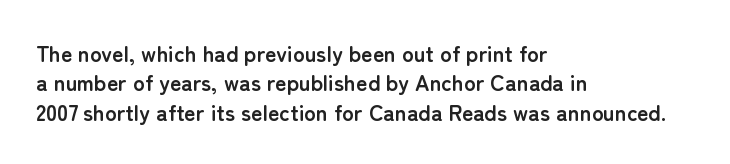
Q: Is the text bold? A: Yes.
Q: Is the text italic (slanted)? A: No, it is upright.
Q: Is the text underlined? A: No.
Q: How is the paragraph aligned? A: Left-aligned.
Q: Is the spacing between letters normal or unusually wide? A: Normal.
Q: Is the spacing between lines tight, normal or loose? A: Normal.
